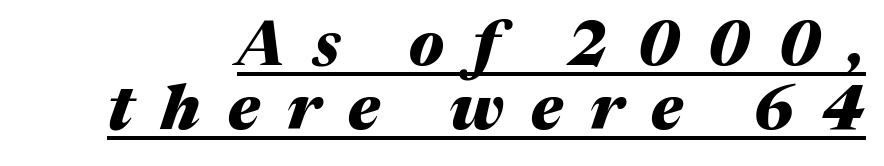
The image shows 62 px heavy type, italic (leaning right); set tight line spacing (1.04x), unusually wide letter spacing (+0.45 em), underlined; medium stroke contrast and a medium x-height.
